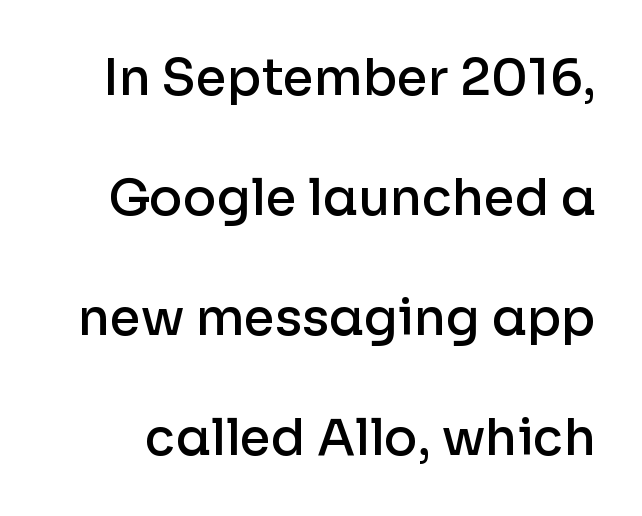
Q: Is the text bold? A: Semi-bold.
Q: Is the text italic (slanted)? A: No, it is upright.
Q: Is the typeface a serif or a sans-serif typeface? A: Sans-serif.
Q: Is the text underlined? A: No.
Q: Is the spacing between letters normal or unusually wide? A: Normal.
Q: Is the spacing between lines tight, normal or loose? A: Loose.
Q: Width (condensed, normal, or wide)? A: Normal.
Q: Stroke contrast? A: Low.
Q: x-height? A: Medium.
Q: Monospaced? A: No.
